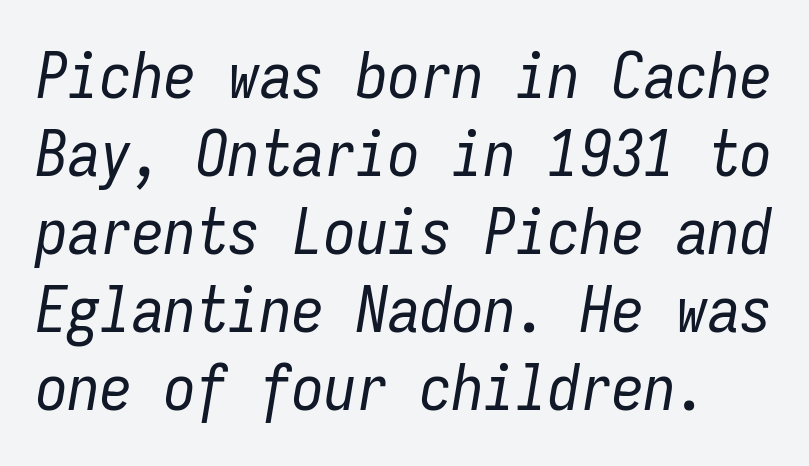
The image shows 64 px regular-weight, condensed type, italic (leaning right), monospaced; set line spacing 1.22x, normal letter spacing, not underlined; low stroke contrast and a medium x-height.
